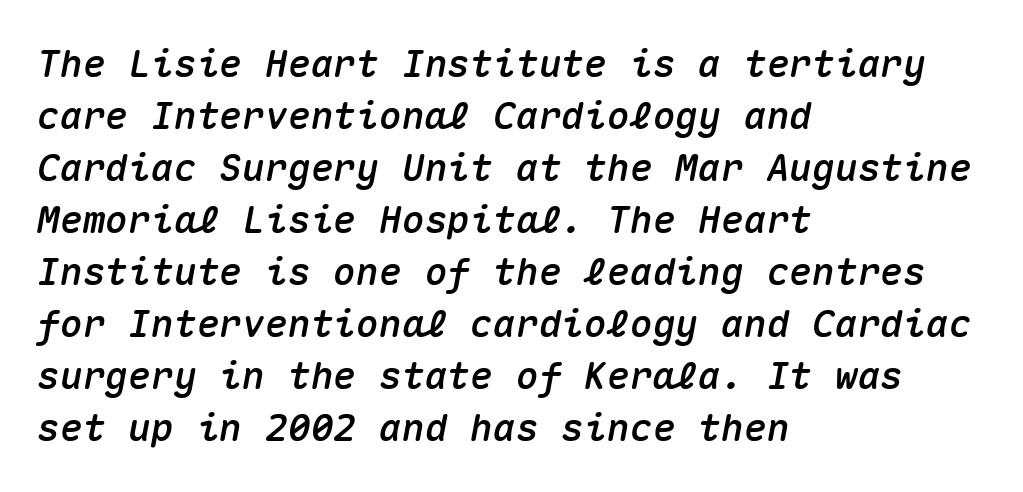
Visually the block forms a straight wall on the left and a jagged coastline on the right. Every character here occupies the same horizontal width, giving the sample a typewriter-like rhythm. A typesetter would mark this as italic. The space between consecutive lines is moderate. The type is set solid horizontally, with unmodified tracking. Descenders hang freely into open space.
